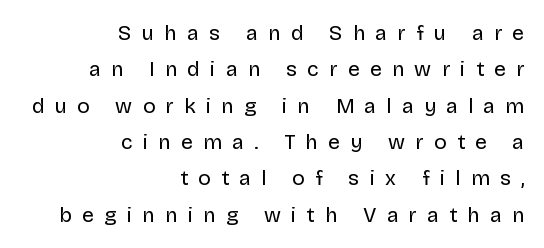
{"italic": "no", "bold": "no", "underline": "no", "align": "right", "line_spacing_ratio": 1.73, "letter_spacing": "wide", "letter_spacing_em": 0.49, "glyph_px": 21}
